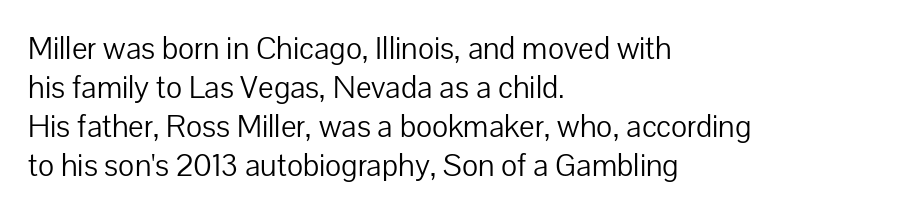
Tracking value appears to be zero — textbook default spacing. The lines are quadded left. The letters carry no serifs — their stems end cleanly without finishing strokes. No italicization has been applied; the sample stays upright. The area under the type is left untouched. Is there much room between lines? A standard amount, neither cramped nor airy.
